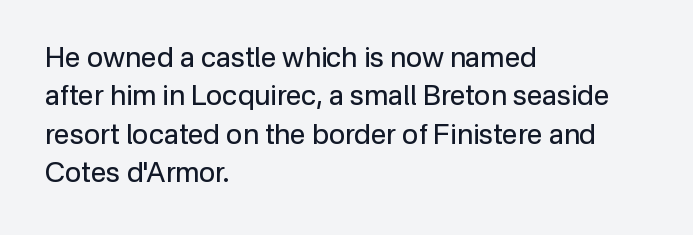
Q: Is the text bold? A: No.
Q: Is the text italic (slanted)? A: No, it is upright.
Q: Is the typeface a serif or a sans-serif typeface? A: Sans-serif.
Q: Is the text underlined? A: No.
Q: How is the paragraph aligned? A: Left-aligned.
Q: Is the spacing between letters normal or unusually wide? A: Normal.
Q: Is the spacing between lines tight, normal or loose? A: Normal.
Q: Width (condensed, normal, or wide)? A: Normal.
Q: Stroke contrast? A: Low.
Q: x-height? A: Medium.
Q: Monospaced? A: No.
